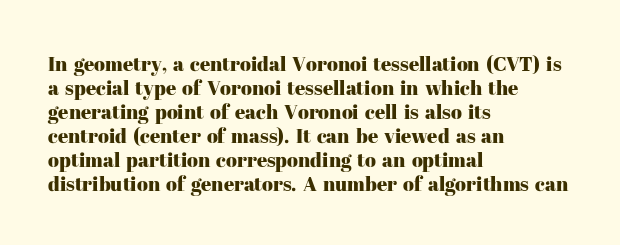
Q: Is the text italic (slanted)? A: No, it is upright.
Q: Is the text underlined? A: No.
Q: How is the paragraph aligned? A: Left-aligned.
Q: Is the spacing between letters normal or unusually wide? A: Normal.
